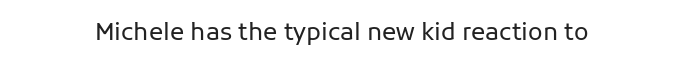
{"italic": "no", "bold": "no", "underline": "no", "letter_spacing": "normal", "letter_spacing_em": 0.0, "glyph_px": 24}
